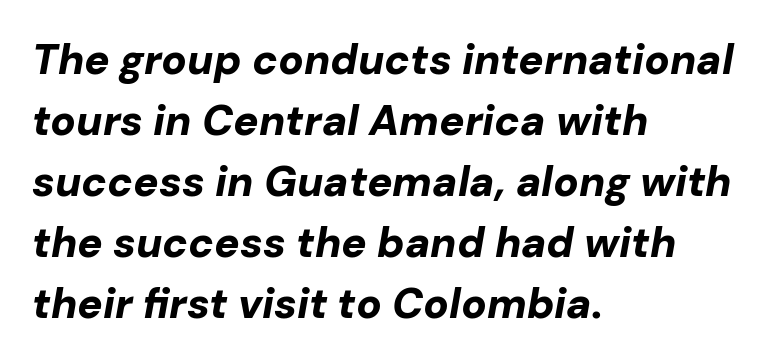
{"italic": "yes", "lean": "right", "slant_degrees": 10, "bold": "yes", "weight": "bold", "width": "normal", "stroke_contrast": "low", "x_height": "medium", "monospaced": "no", "underline": "no", "align": "left", "line_spacing": "normal", "line_spacing_ratio": 1.45, "letter_spacing": "normal", "letter_spacing_em": 0.0, "glyph_px": 42}
